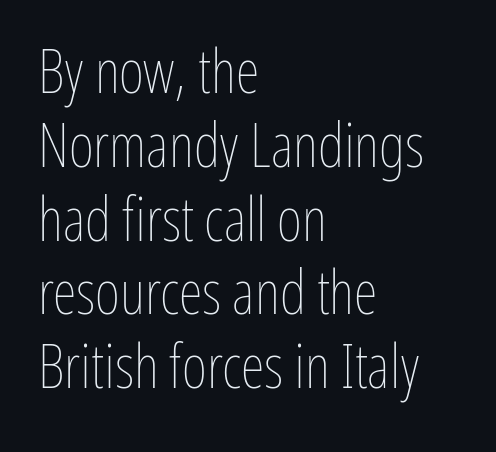
{"italic": "no", "bold": "no", "weight": "thin", "width": "condensed", "stroke_contrast": "low", "x_height": "medium", "monospaced": "no", "underline": "no", "align": "left", "line_spacing_ratio": 1.21, "letter_spacing": "normal", "letter_spacing_em": 0.0, "glyph_px": 61}
